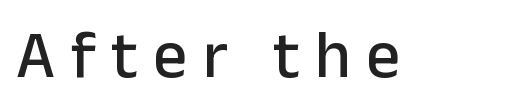
The image shows 67 px sans-serif type, upright; set unusually wide letter spacing (+0.23 em), not underlined; low stroke contrast and a medium x-height.
